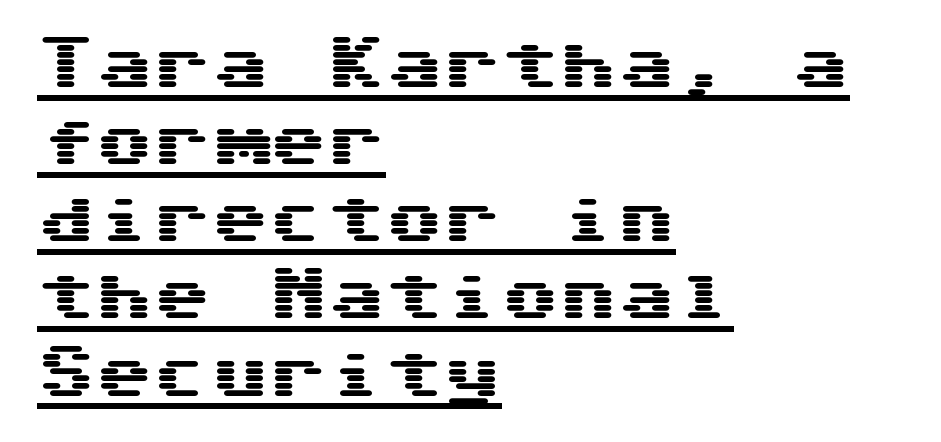
{"serif": "no", "italic": "no", "width": "wide", "stroke_contrast": "medium", "x_height": "medium", "underline": "yes", "align": "left", "line_spacing": "normal", "line_spacing_ratio": 1.33, "letter_spacing": "normal", "letter_spacing_em": 0.0, "glyph_px": 58}
